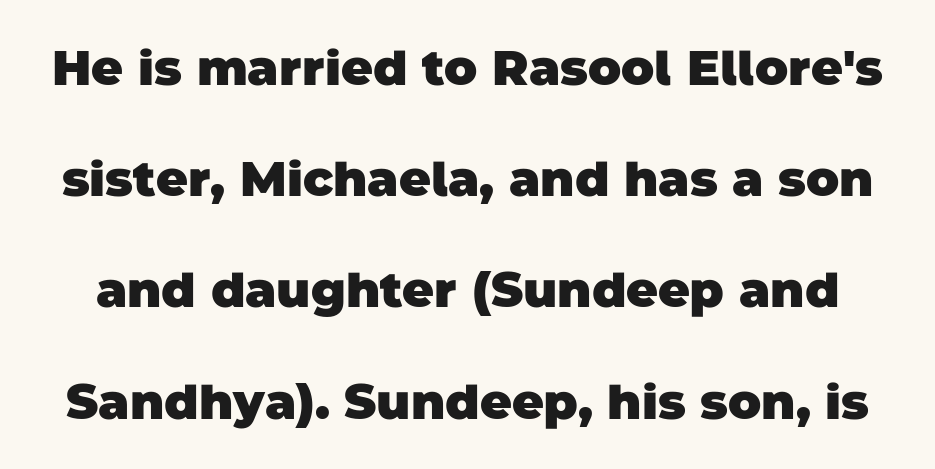
Q: Is the text bold? A: Yes.
Q: Is the typeface a serif or a sans-serif typeface? A: Sans-serif.
Q: Is the text underlined? A: No.
Q: Is the spacing between letters normal or unusually wide? A: Normal.
Q: Is the spacing between lines tight, normal or loose? A: Loose.
Q: Width (condensed, normal, or wide)? A: Normal.
Q: Stroke contrast? A: Low.
Q: x-height? A: Large.
Q: Monospaced? A: No.
